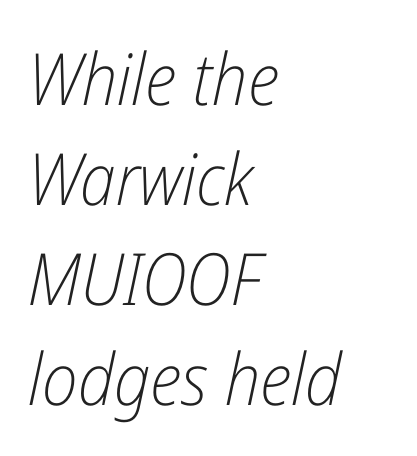
Varying glyph widths throughout — classic text-font behaviour. Yep, that's italic — everything's leaning. Is the letter spacing exaggerated? No — it looks like the ordinary default. Underlining? Definitely not there. A normal amount of white space separates one row of letters from the next. The typesetting does not lean heavy: it is not bold.
